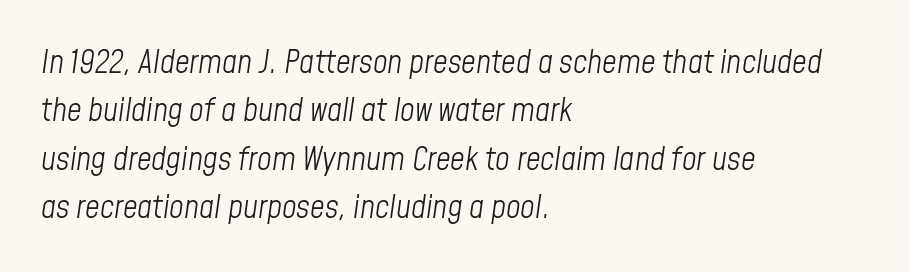
Left-aligned paragraph, ragged on the right. Here the designer chose a conventional face with non-uniform glyph widths. Plain, unruled lines of type. Summary of weight: not heavy and not bold.
